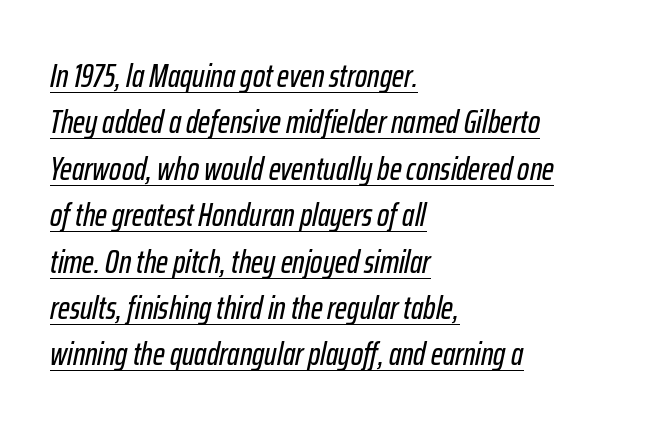
Varying glyph widths throughout — classic text-font behaviour. A baseline rule has been typeset under these characters. Words appear dense and cohesive because spacing is normal. Summary of vertical rhythm: regular, with standard interline spacing.
